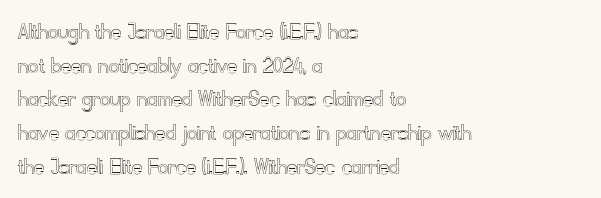
{"italic": "no", "underline": "no", "align": "left", "line_spacing": "normal", "line_spacing_ratio": 1.35, "letter_spacing": "normal", "letter_spacing_em": 0.0, "glyph_px": 25}
